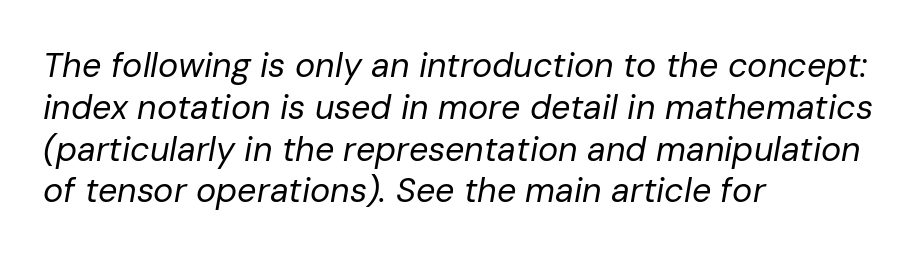
The image shows 34 px regular-weight type, italic (leaning right); set left-aligned, line spacing 1.23x, normal letter spacing, not underlined; low stroke contrast and a medium x-height.
